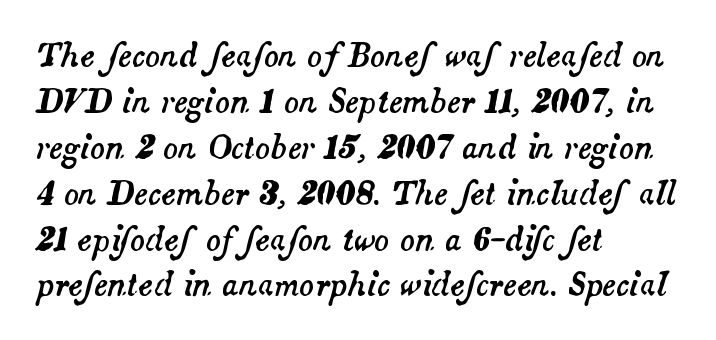
The vertical gap from one line to the next is medium. This rendering leaves character spacing at its baseline value. This sample has the flowing, uneven cadence of proportional lettering. The passage shown is not underscored anywhere.
